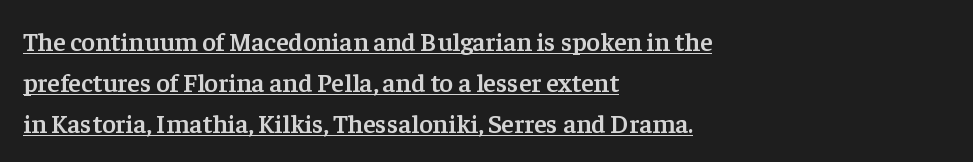
The image shows 26 px text type, upright; set left-aligned, normal line spacing (1.57x), normal letter spacing, underlined.
